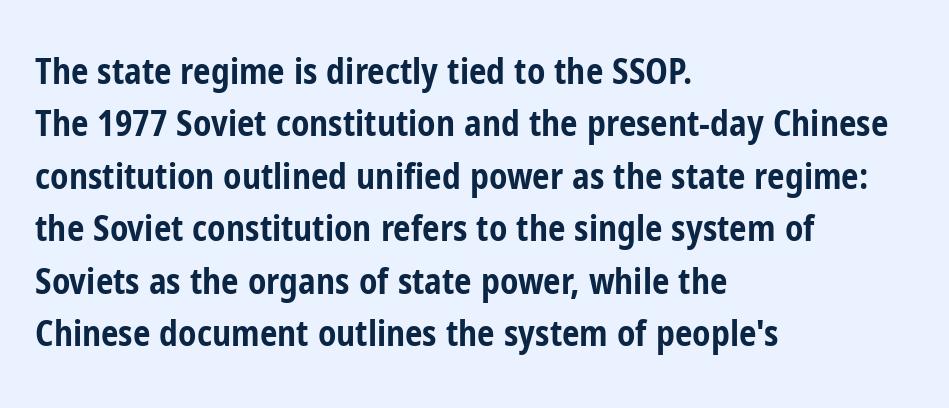
Line starts are locked; line ends wander. Its strokes are broad and dark, the hallmark of bold type. Typographically, this falls in the sans-serif category. You could not count columns in this text — the font is proportionally spaced. Check under the words: just untouched page.
